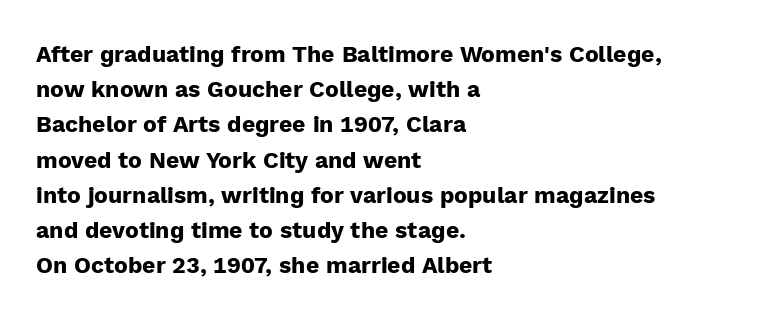
Q: Is the text bold? A: Yes.
Q: Is the text italic (slanted)? A: No, it is upright.
Q: Is the text underlined? A: No.
Q: How is the paragraph aligned? A: Left-aligned.
Q: Is the spacing between letters normal or unusually wide? A: Normal.
Q: Is the spacing between lines tight, normal or loose? A: Normal.
